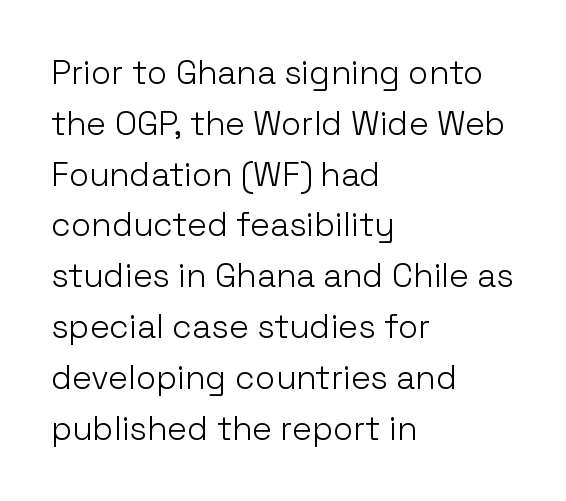
Q: Is the text bold? A: No.
Q: Is the text italic (slanted)? A: No, it is upright.
Q: Is the typeface a serif or a sans-serif typeface? A: Sans-serif.
Q: Is the text underlined? A: No.
Q: How is the paragraph aligned? A: Left-aligned.
Q: Is the spacing between letters normal or unusually wide? A: Normal.
Q: Is the spacing between lines tight, normal or loose? A: Normal.
Q: Width (condensed, normal, or wide)? A: Normal.
Q: Stroke contrast? A: Low.
Q: x-height? A: Medium.
Q: Monospaced? A: No.
